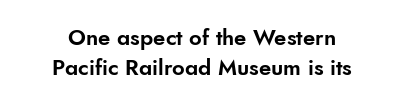
The image shows 22 px text type, upright; set centered, normal line spacing (1.36x), normal letter spacing, not underlined.
